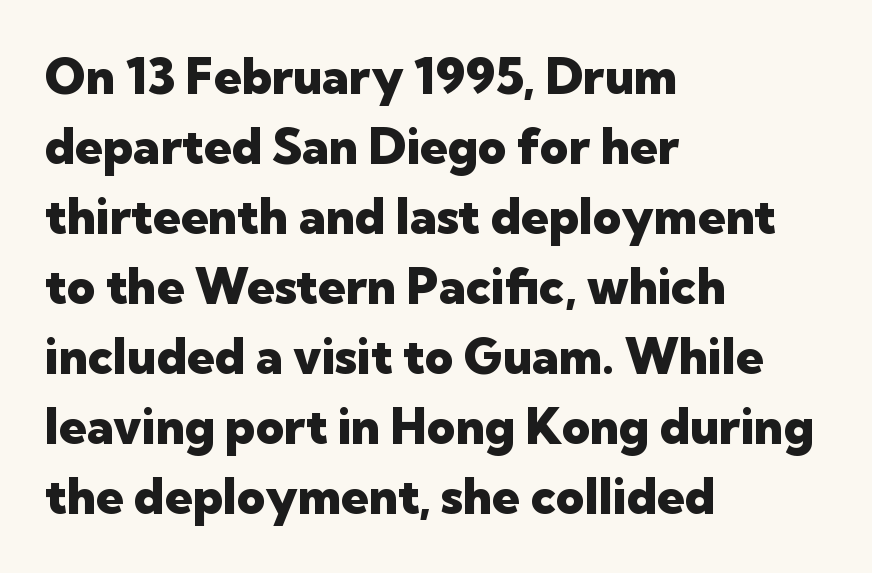
Q: Is the text bold? A: Yes.
Q: Is the text italic (slanted)? A: No, it is upright.
Q: Is the typeface a serif or a sans-serif typeface? A: Sans-serif.
Q: Is the text underlined? A: No.
Q: How is the paragraph aligned? A: Left-aligned.
Q: Is the spacing between letters normal or unusually wide? A: Normal.
Q: Is the spacing between lines tight, normal or loose? A: Normal.
Q: Width (condensed, normal, or wide)? A: Normal.
Q: Stroke contrast? A: Low.
Q: x-height? A: Medium.
Q: Monospaced? A: No.
